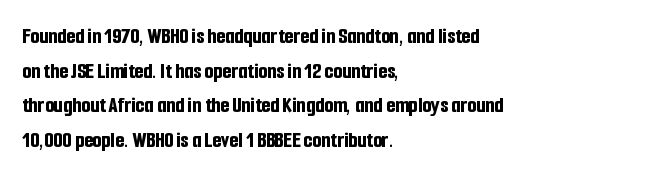
Every stem runs plumb, perpendicular to the baseline. The typesetting leans heavy: a genuine bold. Anything drawn beneath the words? Only blank space. The paragraph shown leans on its left margin. In terms of letterspacing, this is plain default setting. The space between consecutive lines is moderate.
